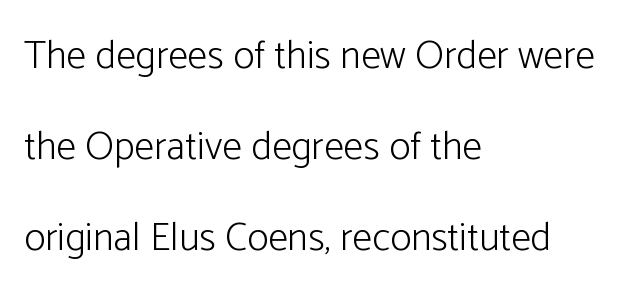
{"serif": "no", "italic": "no", "bold": "no", "weight": "light", "width": "normal", "stroke_contrast": "low", "x_height": "medium", "monospaced": "no", "underline": "no", "align": "left", "line_spacing": "loose", "line_spacing_ratio": 2.28, "letter_spacing": "normal", "letter_spacing_em": 0.0, "glyph_px": 40}
